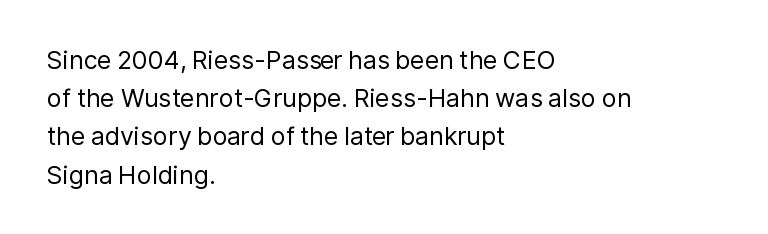
The image shows 25 px text type, upright; set left-aligned, normal line spacing (1.53x), normal letter spacing, not underlined.
